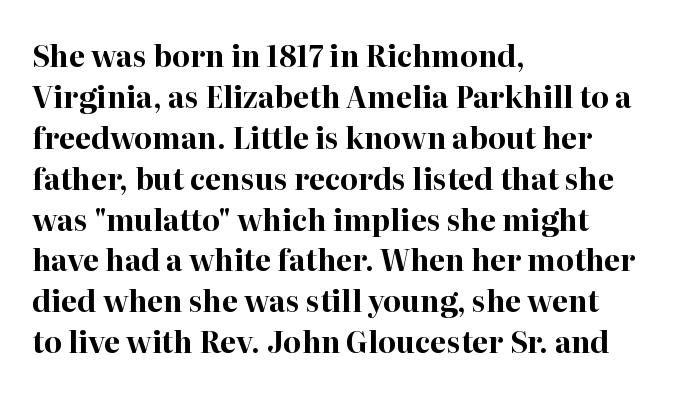
{"serif": "yes", "italic": "no", "bold": "yes", "weight": "bold", "width": "normal", "stroke_contrast": "high", "x_height": "medium", "monospaced": "no", "underline": "no", "align": "left", "line_spacing": "normal", "line_spacing_ratio": 1.41, "letter_spacing": "normal", "letter_spacing_em": 0.0, "glyph_px": 29}
